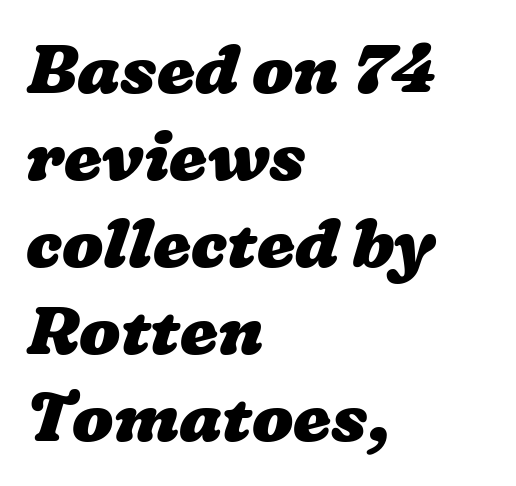
The image shows 68 px heavy, wide type; set left-aligned, normal line spacing (1.28x), normal letter spacing, not underlined; low stroke contrast and a medium x-height.
